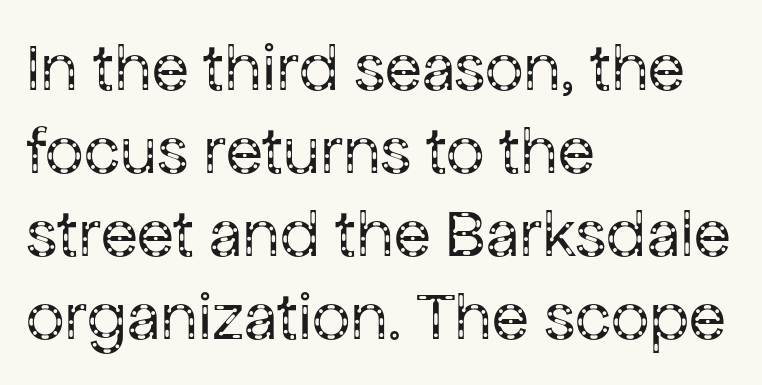
Looks like regular typesetting: each glyph gets only the width it needs. Between one letter and the next there's only the usual sliver of space. Summary of weight: not heavy and not bold. This sample is left-justified, so line endings fall wherever the words run out. This sample uses an upright cut, with every glyph sitting square on the baseline. Examine the stroke ends and you'll find no serifs.
